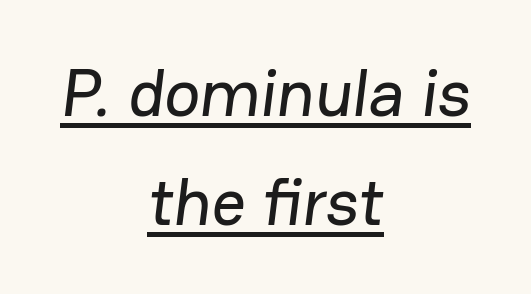
Students, observe the line beneath the letters — that is underlining. Notice how descenders clear the ascenders below comfortably — that's standard leading. Each letter keeps its own natural width here, so spacing adapts to shape. Are there feet on the stems? There aren't — it's a sans. Neither beginnings nor endings align; midpoints do.
